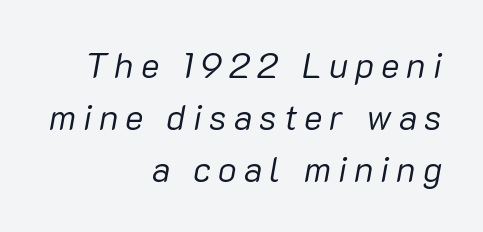
Observe the wide spacing: letters keep a clear distance from each other. No letter is thick-stroked: the sample isn't bold. Descenders hang freely into open space. Alignment: flush right. The passage shown leans; its letterforms are oblique. You could not count columns in this text — the font is proportionally spaced.
